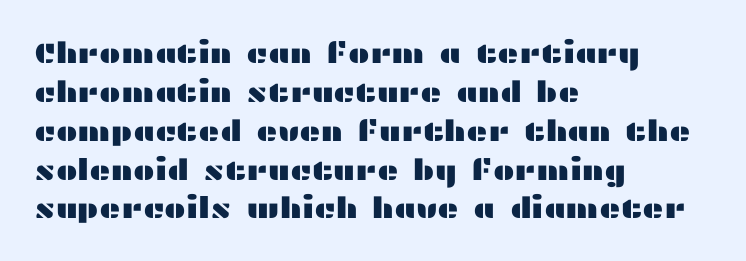
Q: Is the text italic (slanted)? A: No, it is upright.
Q: Is the typeface a serif or a sans-serif typeface? A: Sans-serif.
Q: Is the text underlined? A: No.
Q: How is the paragraph aligned? A: Left-aligned.
Q: Is the spacing between letters normal or unusually wide? A: Normal.
Q: Is the spacing between lines tight, normal or loose? A: Normal.
Q: Width (condensed, normal, or wide)? A: Wide.
Q: Stroke contrast? A: Medium.
Q: x-height? A: Medium.
Q: Monospaced? A: No.
